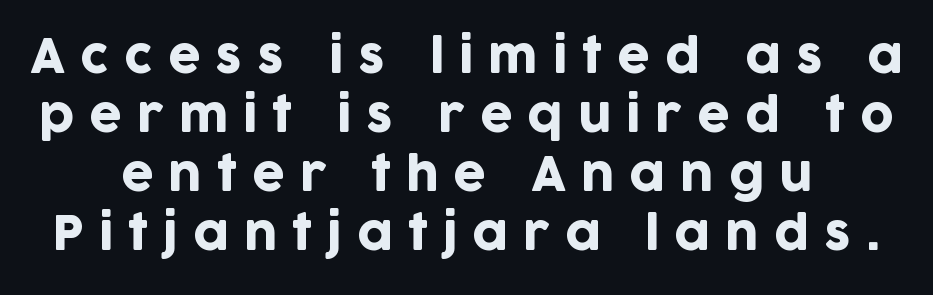
The image shows 46 px sans-serif type, upright; set centered, normal line spacing (1.28x), unusually wide letter spacing (+0.33 em), not underlined; low stroke contrast and a large x-height.
